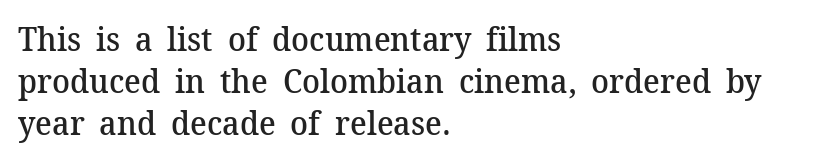
Tall strokes in this sample are plumb rather than angled. In terms of leading, this rendering sits right in the middle. Teacher's note: observe the even left margin — that is flush-left alignment. Compared with an ordinary text face, these strokes are moderately heavier — a semibold.
